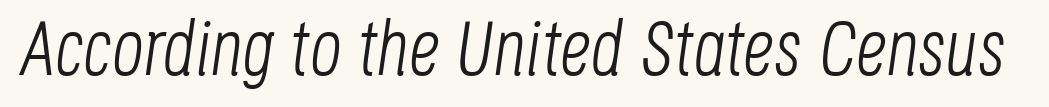
The image shows 78 px light, condensed type, italic (leaning right); set normal letter spacing, not underlined; low stroke contrast and a large x-height.
